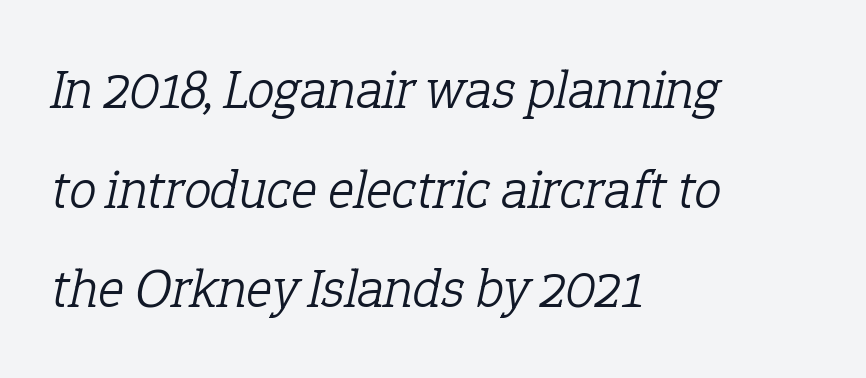
Q: Is the text bold? A: No.
Q: Is the text italic (slanted)? A: Yes, it leans right by about 12 degrees.
Q: Is the typeface a serif or a sans-serif typeface? A: Serif.
Q: Is the text underlined? A: No.
Q: How is the paragraph aligned? A: Left-aligned.
Q: Is the spacing between letters normal or unusually wide? A: Normal.
Q: Width (condensed, normal, or wide)? A: Normal.
Q: Stroke contrast? A: Low.
Q: x-height? A: Medium.
Q: Monospaced? A: No.
